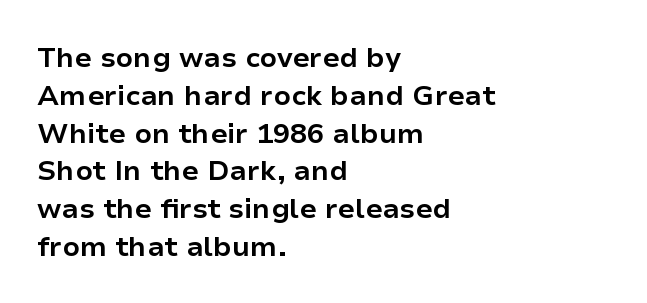
Line beginnings align vertically; line endings do not. You'd pick this weight for a headline — it's a proper bold. There is no visible air inserted between adjacent glyphs. Each row of text sits above clean, open space. The glyphs in this specimen are sans serif.
